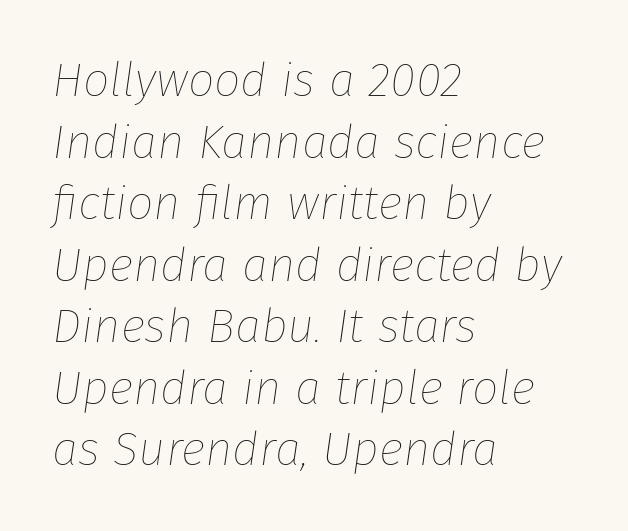
Students, observe: this is what conventionally led text looks like. Is this a fixed-width face? No — the glyphs have proportional, varying widths. The passage shown has conventional tracking throughout. The text block is weighted toward the left margin, trailing off unevenly rightward.
